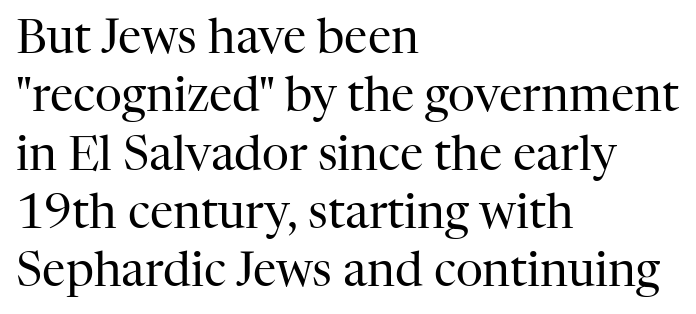
You could not count columns in this text — the font is proportionally spaced. Descenders are the only things crossing below the line. Casual observation: everything's shoved over to the left. The type is set solid horizontally, with unmodified tracking. The rendering shows small feet on the letterforms — a serif design.
